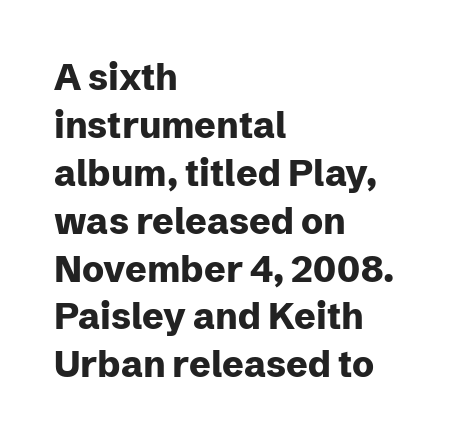
Is there any slant? The stems are plumb. These lines are rendered in a variable-pitch font. Teacher's note: observe the even left margin — that is flush-left alignment. A clean baseline with only descenders dipping below it.
